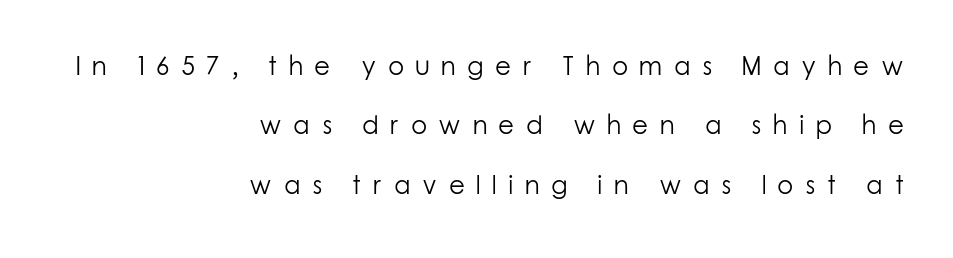
Q: Is the text bold? A: No.
Q: Is the text italic (slanted)? A: No, it is upright.
Q: Is the text underlined? A: No.
Q: How is the paragraph aligned? A: Right-aligned.
Q: Is the spacing between letters normal or unusually wide? A: Unusually wide.
Q: Is the spacing between lines tight, normal or loose? A: Loose.
